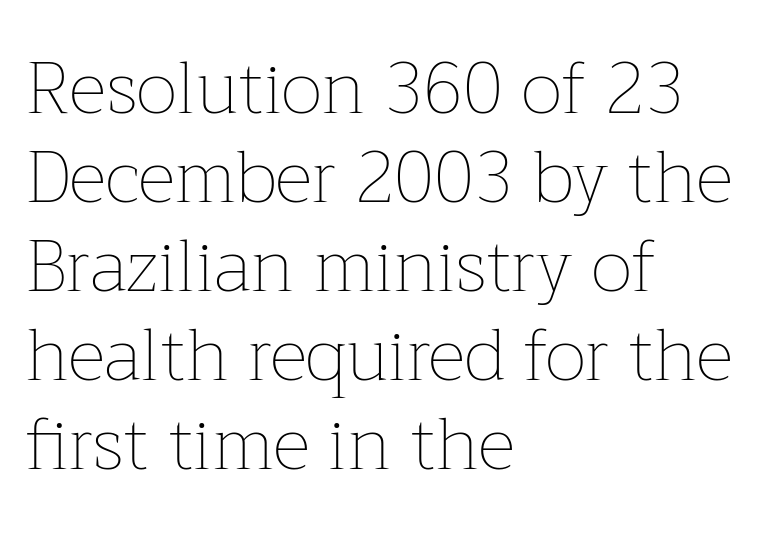
A student would call this left alignment; a typographer would say flush left, rag right. A typesetter would mark this as roman, not italic. The letters look calm and open, with moderate or lighter stems. Letters rest on an invisible, unmarked baseline. Each letter keeps its own natural width here, so spacing adapts to shape. Nothing unusual about the tracking: characters are spaced as the font intends.
